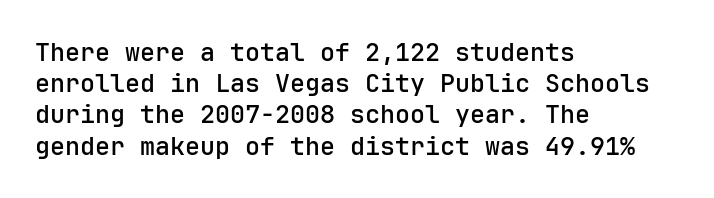
The image shows 25 px text type, upright; set left-aligned, normal line spacing (1.25x), normal letter spacing, not underlined.
